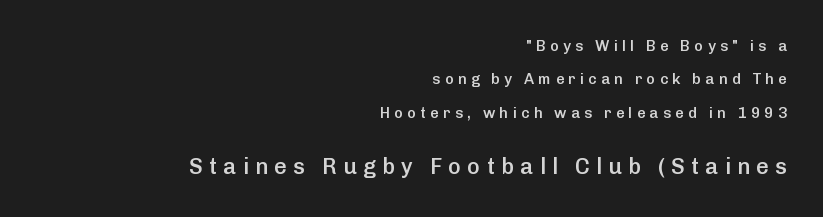
{"italic": "no", "bold": "semi", "underline": "no", "align": "right", "line_spacing": "loose", "line_spacing_ratio": 2.22, "letter_spacing": "wide", "letter_spacing_em": 0.28, "larger_block": "second", "size_ratio": 1.47, "glyph_px": 22}
